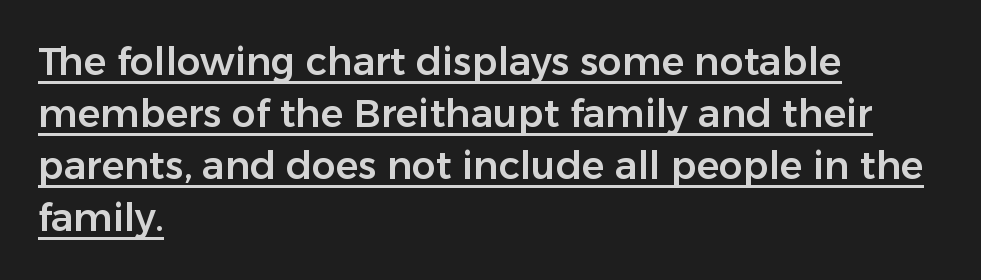
Baseline-to-baseline distance is the conventional proportion of letter height. Compared with undecorated copy, this sample adds a rule below the words. Is the block centered? No — it sits flush against the left margin. Proportional: the letters do not fall into vertical columns. Nobody touched the tracking dial on this one.
